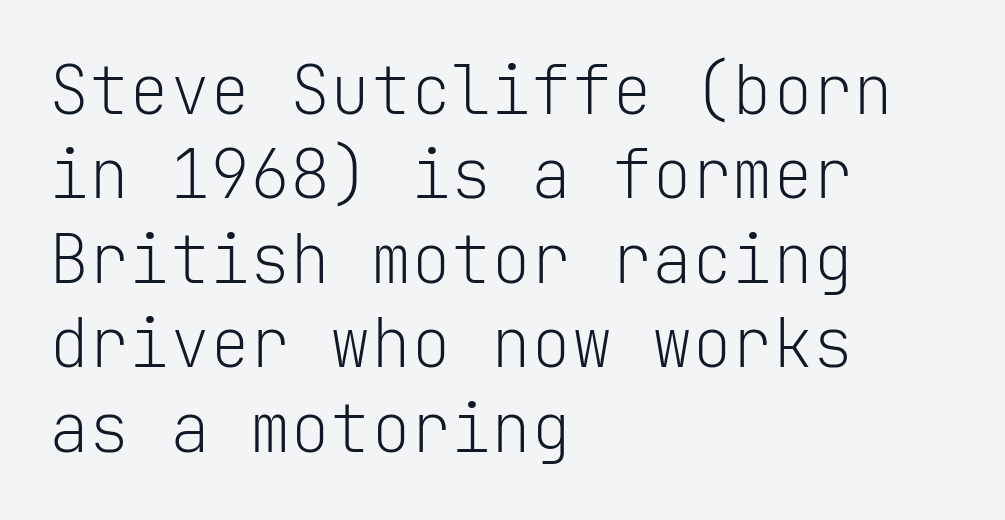
{"serif": "no", "italic": "no", "bold": "no", "weight": "light", "width": "normal", "stroke_contrast": "low", "x_height": "medium", "monospaced": "yes", "underline": "no", "align": "left", "line_spacing": "normal", "line_spacing_ratio": 1.26, "letter_spacing": "normal", "letter_spacing_em": 0.0, "glyph_px": 67}
